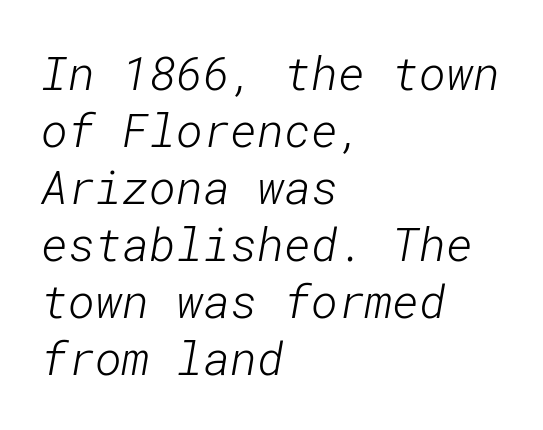
The image shows 46 px light sans-serif type; set left-aligned, line spacing 1.24x, normal letter spacing, not underlined; low stroke contrast and a medium x-height.
